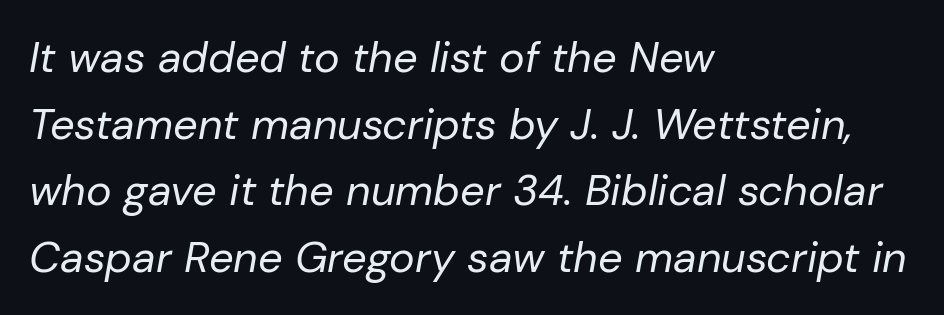
Q: Is the text bold? A: No.
Q: Is the text italic (slanted)? A: Yes, it leans right by about 10 degrees.
Q: Is the text underlined? A: No.
Q: How is the paragraph aligned? A: Left-aligned.
Q: Is the spacing between letters normal or unusually wide? A: Normal.
Q: Is the spacing between lines tight, normal or loose? A: Normal.
Q: Width (condensed, normal, or wide)? A: Normal.
Q: Stroke contrast? A: Low.
Q: x-height? A: Medium.
Q: Monospaced? A: No.
